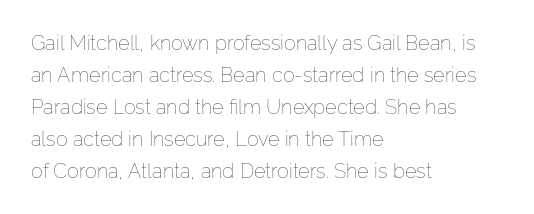
{"italic": "no", "bold": "no", "underline": "no", "align": "left", "line_spacing": "normal", "line_spacing_ratio": 1.6, "letter_spacing": "normal", "letter_spacing_em": 0.0, "glyph_px": 20}
